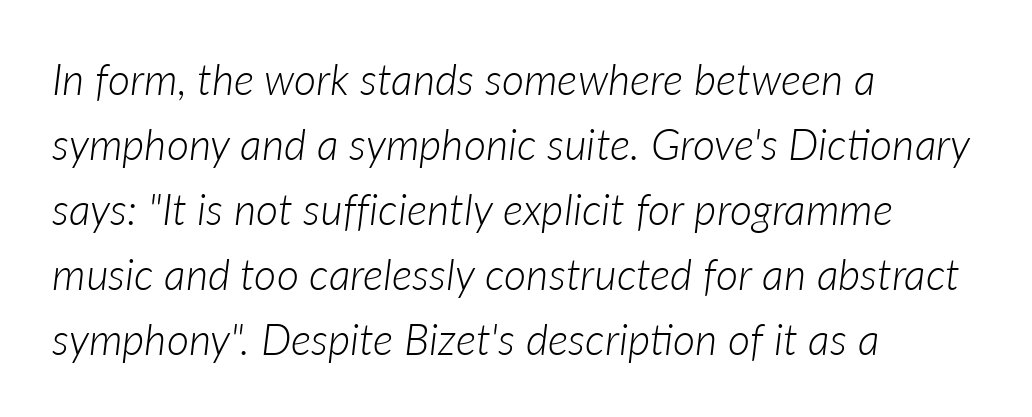
{"italic": "yes", "lean": "right", "slant_degrees": 7, "bold": "no", "weight": "light", "width": "normal", "stroke_contrast": "low", "x_height": "medium", "monospaced": "no", "underline": "no", "align": "left", "line_spacing": "normal", "line_spacing_ratio": 1.51, "letter_spacing": "normal", "letter_spacing_em": 0.0, "glyph_px": 43}
